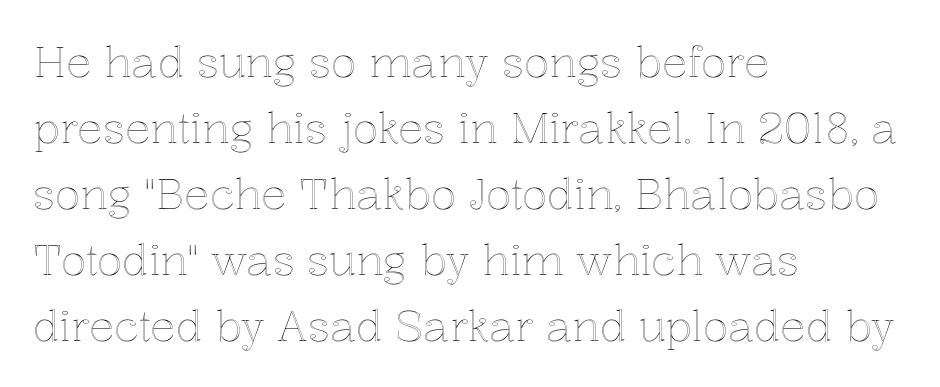
The image shows 42 px text type, upright; set left-aligned, normal line spacing (1.57x), normal letter spacing, not underlined; a medium x-height.
